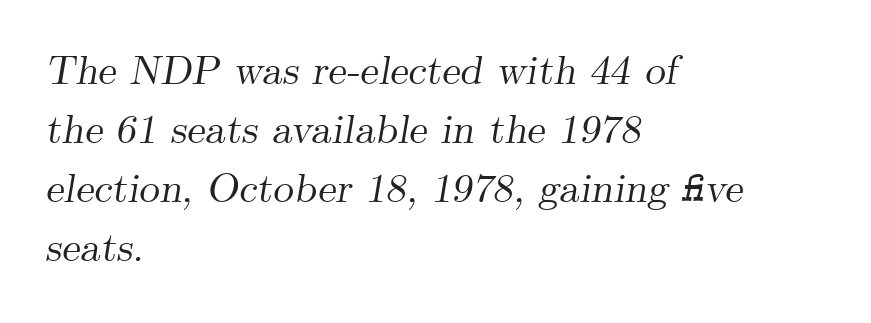
The image shows 41 px serif type, italic (leaning right); set left-aligned, normal line spacing (1.44x), normal letter spacing, not underlined; medium stroke contrast and a small x-height.
